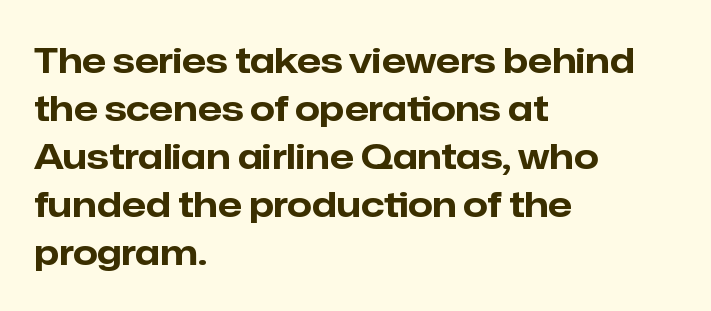
Q: Is the text bold? A: Yes.
Q: Is the text italic (slanted)? A: No, it is upright.
Q: Is the typeface a serif or a sans-serif typeface? A: Sans-serif.
Q: Is the text underlined? A: No.
Q: How is the paragraph aligned? A: Left-aligned.
Q: Is the spacing between letters normal or unusually wide? A: Normal.
Q: Is the spacing between lines tight, normal or loose? A: Normal.
Q: Width (condensed, normal, or wide)? A: Normal.
Q: Stroke contrast? A: Low.
Q: x-height? A: Medium.
Q: Monospaced? A: No.
